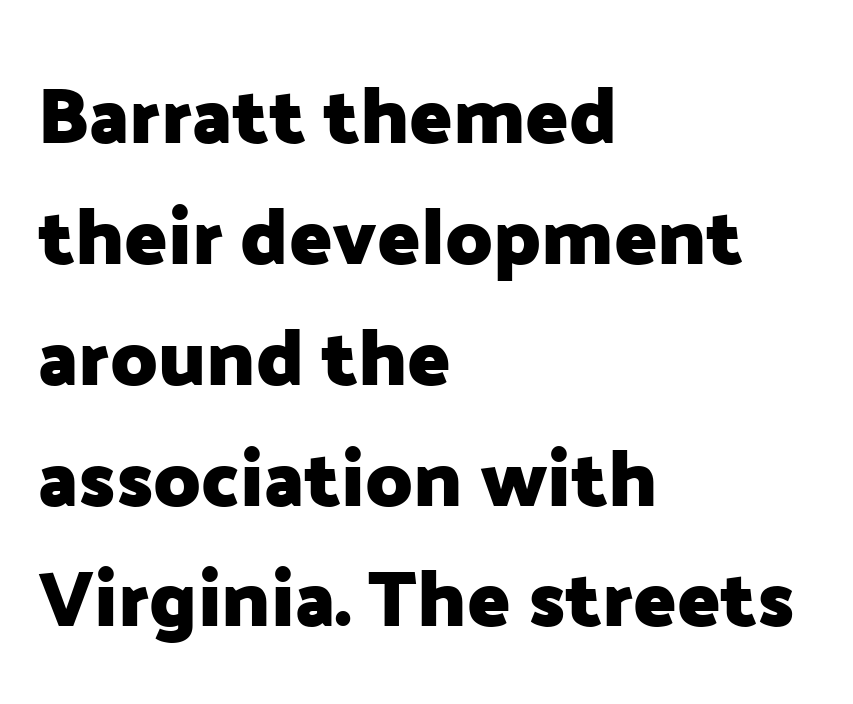
{"serif": "no", "italic": "no", "bold": "yes", "weight": "heavy", "width": "normal", "stroke_contrast": "low", "x_height": "medium", "monospaced": "no", "underline": "no", "align": "left", "line_spacing": "normal", "line_spacing_ratio": 1.53, "letter_spacing": "normal", "letter_spacing_em": 0.0, "glyph_px": 79}
